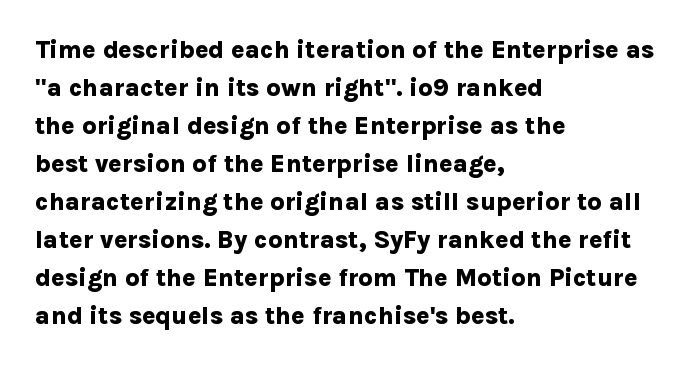
{"italic": "no", "bold": "yes", "underline": "no", "align": "left", "line_spacing": "normal", "line_spacing_ratio": 1.52, "letter_spacing": "normal", "letter_spacing_em": 0.0, "glyph_px": 25}
